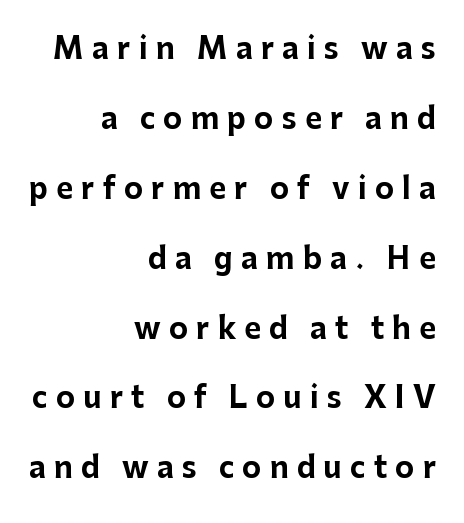
The space between consecutive lines is lavish. Is the type bold? Yes — the strokes are clearly thick and heavy. Unlike a traditional serif, this face leaves its strokes unadorned. The specimen reads as upright at a glance. These lines are rendered in a variable-pitch font.
